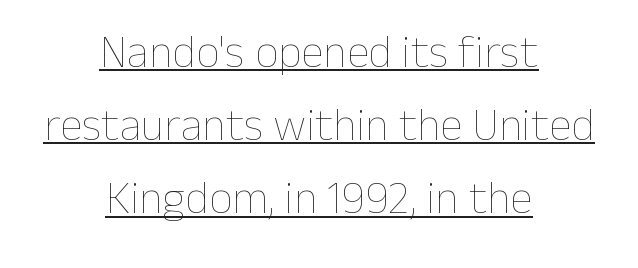
The image shows 46 px thin type, upright; set centered, normal line spacing (1.59x), normal letter spacing, underlined; low stroke contrast and a medium x-height.
